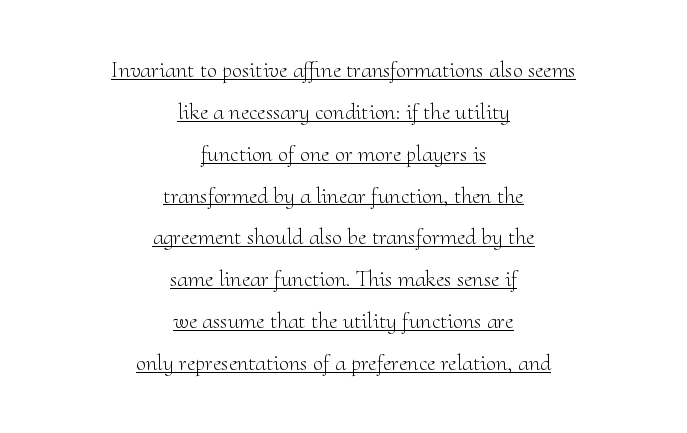
Q: Is the text bold? A: No.
Q: Is the text italic (slanted)? A: No, it is upright.
Q: Is the text underlined? A: Yes.
Q: How is the paragraph aligned? A: Centered.
Q: Is the spacing between letters normal or unusually wide? A: Normal.
